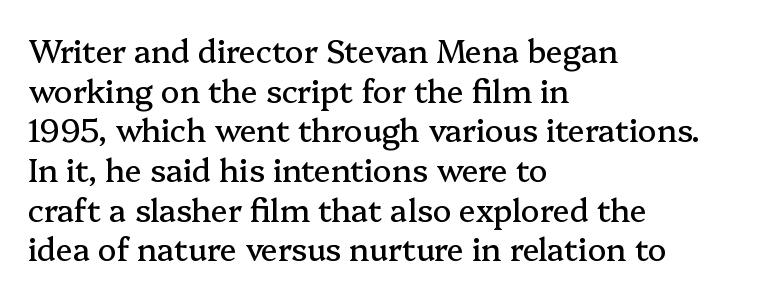
The image shows 31 px serif type, upright; set left-aligned, normal line spacing (1.28x), normal letter spacing, not underlined; medium stroke contrast and a medium x-height.
